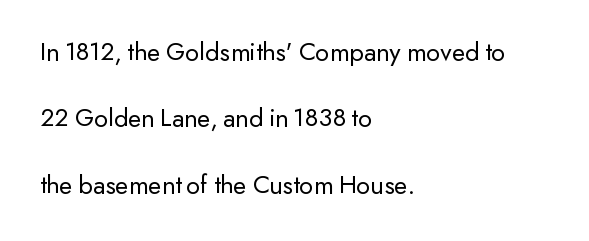
Q: Is the text bold? A: No.
Q: Is the text italic (slanted)? A: No, it is upright.
Q: Is the text underlined? A: No.
Q: How is the paragraph aligned? A: Left-aligned.
Q: Is the spacing between letters normal or unusually wide? A: Normal.
Q: Is the spacing between lines tight, normal or loose? A: Loose.
